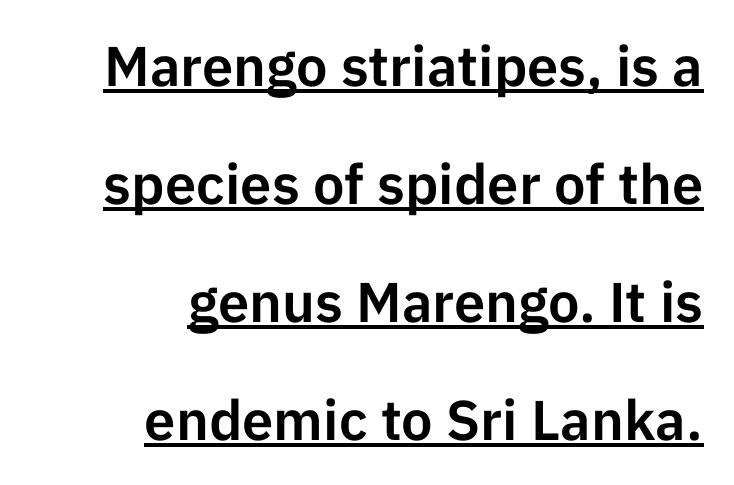
Q: Is the text italic (slanted)? A: No, it is upright.
Q: Is the typeface a serif or a sans-serif typeface? A: Sans-serif.
Q: Is the text underlined? A: Yes.
Q: How is the paragraph aligned? A: Right-aligned.
Q: Is the spacing between letters normal or unusually wide? A: Normal.
Q: Is the spacing between lines tight, normal or loose? A: Loose.
Q: Width (condensed, normal, or wide)? A: Normal.
Q: Stroke contrast? A: Low.
Q: x-height? A: Medium.
Q: Monospaced? A: No.
